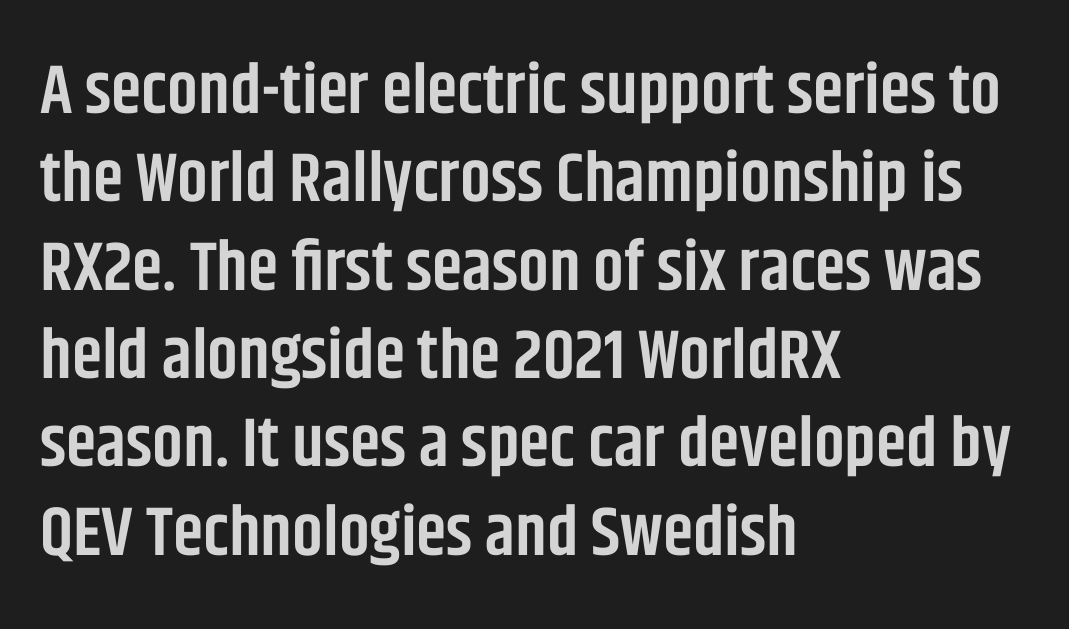
The image shows 69 px semibold, condensed sans-serif type, upright; set left-aligned, normal line spacing (1.28x), normal letter spacing, not underlined; low stroke contrast and a large x-height.
